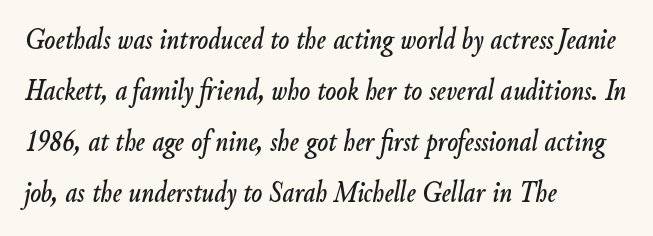
Do the characters align in a grid? No, the font is proportional. Horizontal alignment here is leftward, the default for most running prose. The letters sit at their default tracking, neither squeezed nor spread. Vertical spacing — default. The text carries the slant typical of an italic or oblique font.
